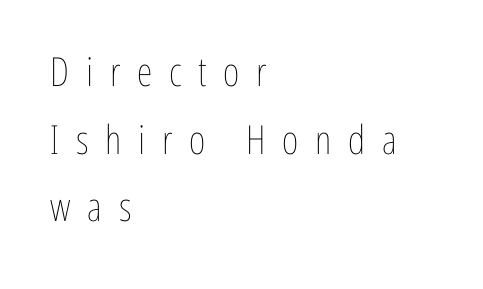
{"italic": "no", "bold": "no", "weight": "thin", "width": "condensed", "stroke_contrast": "low", "x_height": "medium", "monospaced": "no", "underline": "no", "align": "left", "line_spacing": "normal", "line_spacing_ratio": 1.69, "letter_spacing": "wide", "letter_spacing_em": 0.42, "glyph_px": 40}
